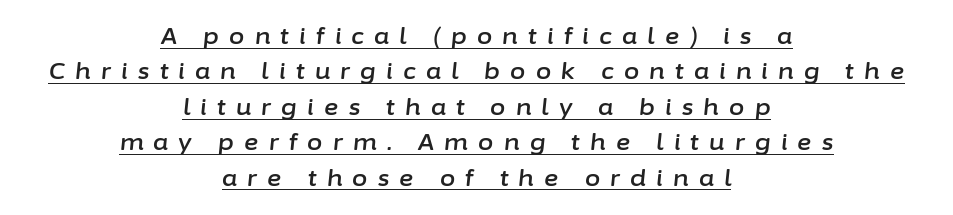
The image shows 22 px text type, italic (leaning right); set centered, normal line spacing (1.61x), unusually wide letter spacing (+0.47 em), underlined.
